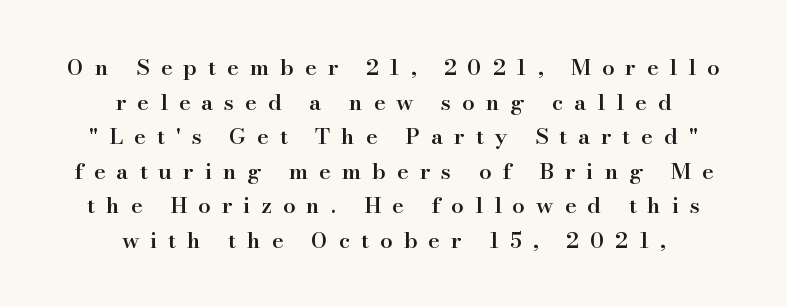
Q: Is the text bold? A: Semi-bold.
Q: Is the text italic (slanted)? A: No, it is upright.
Q: Is the text underlined? A: No.
Q: How is the paragraph aligned? A: Centered.
Q: Is the spacing between letters normal or unusually wide? A: Unusually wide.
Q: Is the spacing between lines tight, normal or loose? A: Normal.
